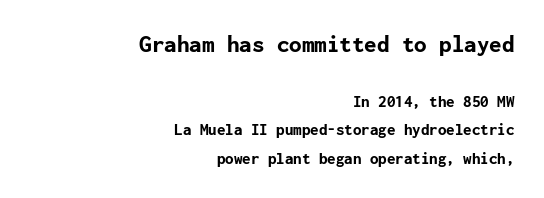
The image shows 25 px bold type, upright; set right-aligned, normal line spacing (1.67x), normal letter spacing, not underlined; the first (top) block is 1.47x larger.
